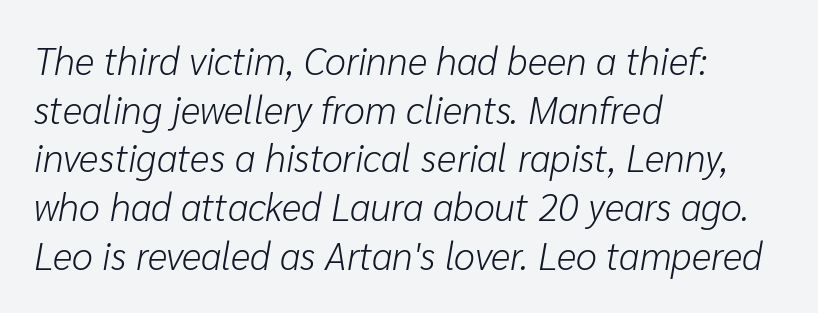
{"italic": "yes", "lean": "right", "slant_degrees": 10, "bold": "no", "weight": "light", "width": "normal", "stroke_contrast": "low", "x_height": "medium", "monospaced": "no", "underline": "no", "align": "left", "line_spacing": "normal", "line_spacing_ratio": 1.28, "letter_spacing": "normal", "letter_spacing_em": 0.0, "glyph_px": 38}
